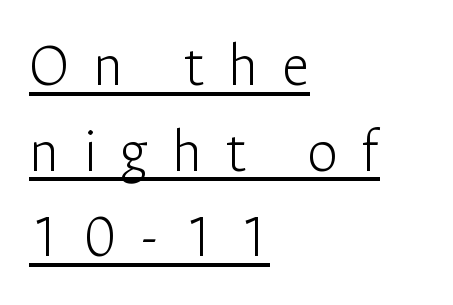
{"serif": "no", "italic": "no", "bold": "no", "weight": "light", "width": "normal", "stroke_contrast": "low", "x_height": "medium", "monospaced": "no", "underline": "yes", "align": "left", "line_spacing": "normal", "line_spacing_ratio": 1.38, "letter_spacing": "wide", "letter_spacing_em": 0.38, "glyph_px": 62}
